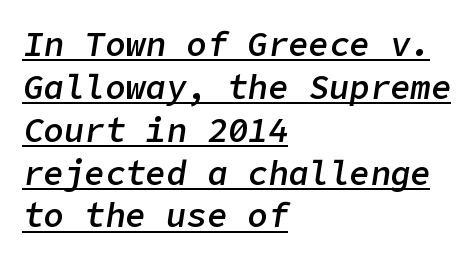
Q: Is the text bold? A: Semi-bold.
Q: Is the text italic (slanted)? A: Yes, it leans right by about 9 degrees.
Q: Is the text underlined? A: Yes.
Q: How is the paragraph aligned? A: Left-aligned.
Q: Is the spacing between letters normal or unusually wide? A: Normal.
Q: Is the spacing between lines tight, normal or loose? A: Normal.
Q: Width (condensed, normal, or wide)? A: Normal.
Q: Stroke contrast? A: Low.
Q: x-height? A: Medium.
